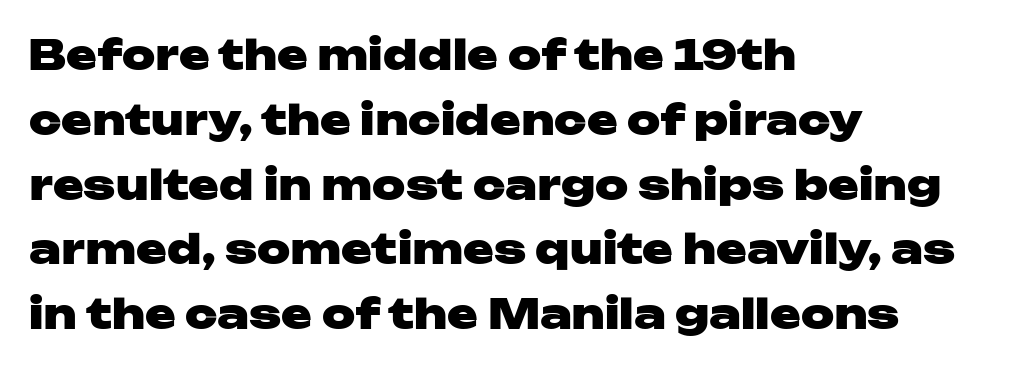
Q: Is the text bold? A: Yes.
Q: Is the text italic (slanted)? A: No, it is upright.
Q: Is the typeface a serif or a sans-serif typeface? A: Sans-serif.
Q: Is the text underlined? A: No.
Q: How is the paragraph aligned? A: Left-aligned.
Q: Is the spacing between letters normal or unusually wide? A: Normal.
Q: Is the spacing between lines tight, normal or loose? A: Normal.
Q: Width (condensed, normal, or wide)? A: Wide.
Q: Stroke contrast? A: Low.
Q: x-height? A: Medium.
Q: Monospaced? A: No.
